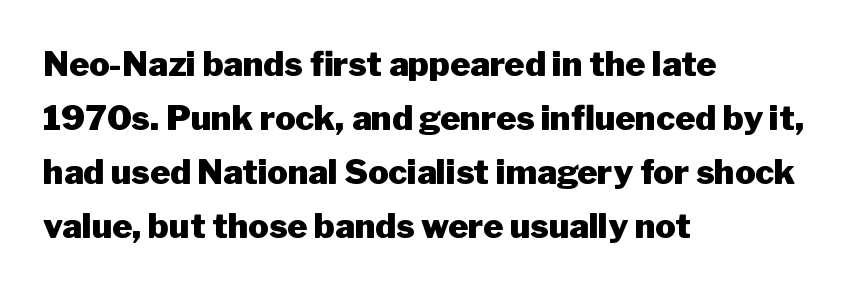
Each word holds together tightly as a unit, with standard inter-letter gaps. Left-aligned paragraph, ragged on the right. Students, this is bold: see how much ink each stroke carries. Descenders are the only things crossing below the line. Look at the bottom of the vertical strokes: they stop flat, with no serifs. The rows are spaced the way most documents space them.
